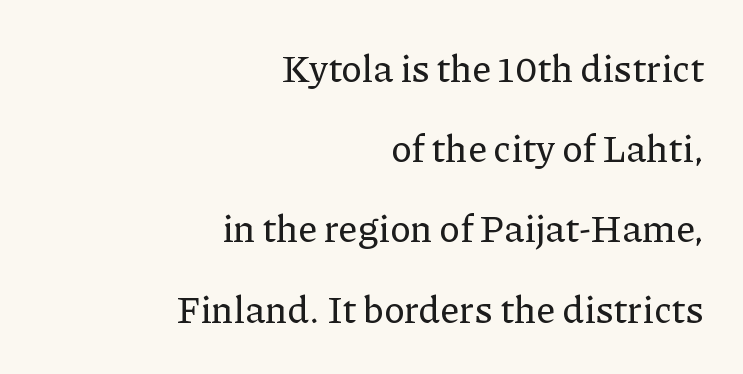
{"serif": "yes", "italic": "no", "width": "normal", "stroke_contrast": "low", "x_height": "medium", "monospaced": "no", "underline": "no", "align": "right", "line_spacing": "loose", "line_spacing_ratio": 2.11, "letter_spacing": "normal", "letter_spacing_em": 0.0, "glyph_px": 38}
